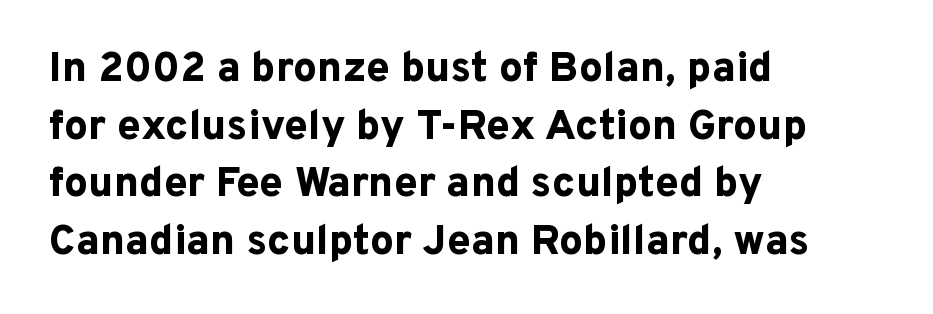
A typesetter would call this leading conventional body-copy spacing. The letters sit at their default tracking, neither squeezed nor spread. The designer went with a sans here, leaving each stem footless. The passage shown is emphatically bold. Every stem runs plumb, perpendicular to the baseline. Decoration check: the copy has no underline.
